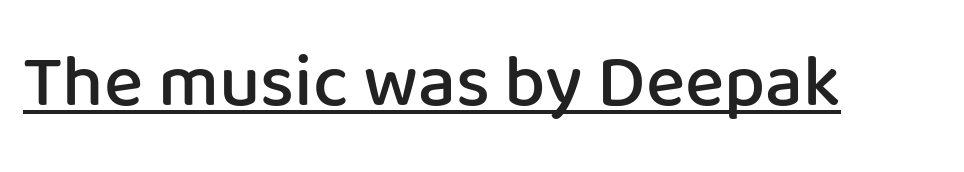
Q: Is the text bold? A: Semi-bold.
Q: Is the text italic (slanted)? A: No, it is upright.
Q: Is the typeface a serif or a sans-serif typeface? A: Sans-serif.
Q: Is the text underlined? A: Yes.
Q: Is the spacing between letters normal or unusually wide? A: Normal.
Q: Width (condensed, normal, or wide)? A: Normal.
Q: Stroke contrast? A: Low.
Q: x-height? A: Medium.
Q: Monospaced? A: No.
